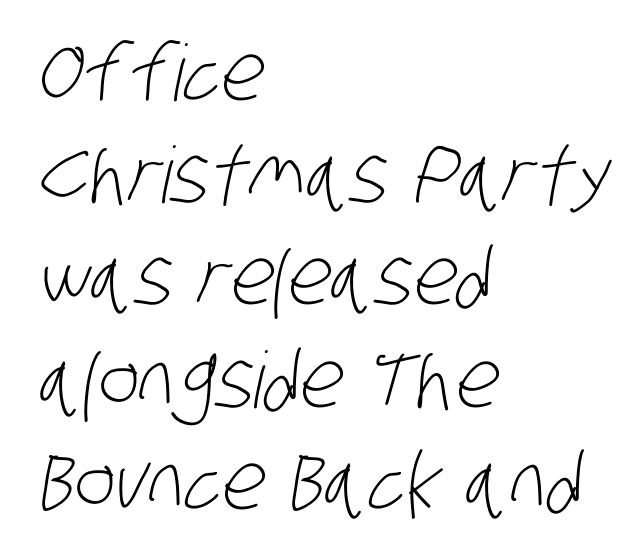
The image shows 78 px light, condensed sans-serif type; set left-aligned, normal line spacing (1.31x), normal letter spacing, not underlined; low stroke contrast and a large x-height.
